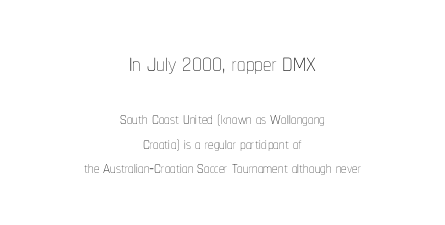
Q: Is the text bold? A: No.
Q: Is the text italic (slanted)? A: No, it is upright.
Q: Is the text underlined? A: No.
Q: How is the paragraph aligned? A: Centered.
Q: Is the spacing between letters normal or unusually wide? A: Normal.
Q: Is the spacing between lines tight, normal or loose? A: Tight.
Q: Which block of text is set in a larger size, the first (top) or the second (bottom)? A: The first (top) one.
Q: Width (condensed, normal, or wide)? A: Condensed.
Q: Stroke contrast? A: Low.
Q: x-height? A: Medium.
Q: Monospaced? A: No.
